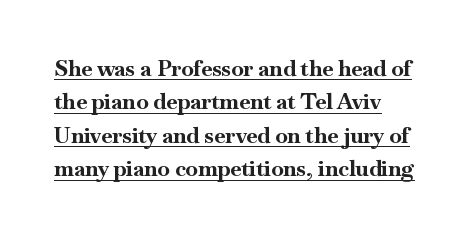
Q: Is the text bold? A: Yes.
Q: Is the text italic (slanted)? A: No, it is upright.
Q: Is the text underlined? A: Yes.
Q: How is the paragraph aligned? A: Left-aligned.
Q: Is the spacing between letters normal or unusually wide? A: Normal.
Q: Is the spacing between lines tight, normal or loose? A: Normal.
